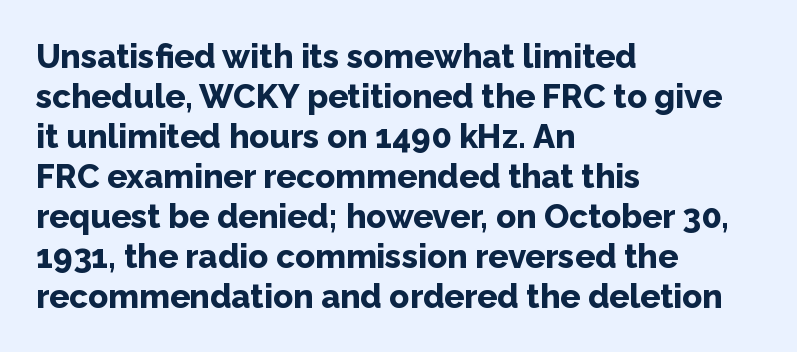
{"serif": "no", "italic": "no", "bold": "yes", "weight": "bold", "width": "normal", "stroke_contrast": "low", "x_height": "medium", "monospaced": "no", "underline": "no", "align": "left", "line_spacing_ratio": 1.21, "letter_spacing": "normal", "letter_spacing_em": 0.0, "glyph_px": 33}
